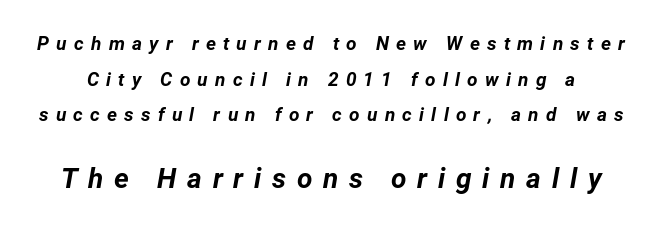
{"italic": "yes", "lean": "right", "slant_degrees": 12, "bold": "yes", "weight": "bold", "width": "normal", "stroke_contrast": "low", "x_height": "medium", "monospaced": "no", "underline": "no", "line_spacing_ratio": 1.88, "letter_spacing": "wide", "letter_spacing_em": 0.38, "larger_block": "second", "size_ratio": 1.47, "glyph_px": 28}
